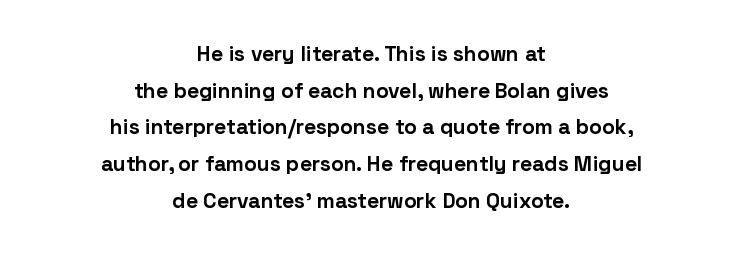
The image shows 21 px bold type, upright; set centered, line spacing 1.75x, normal letter spacing, not underlined.
